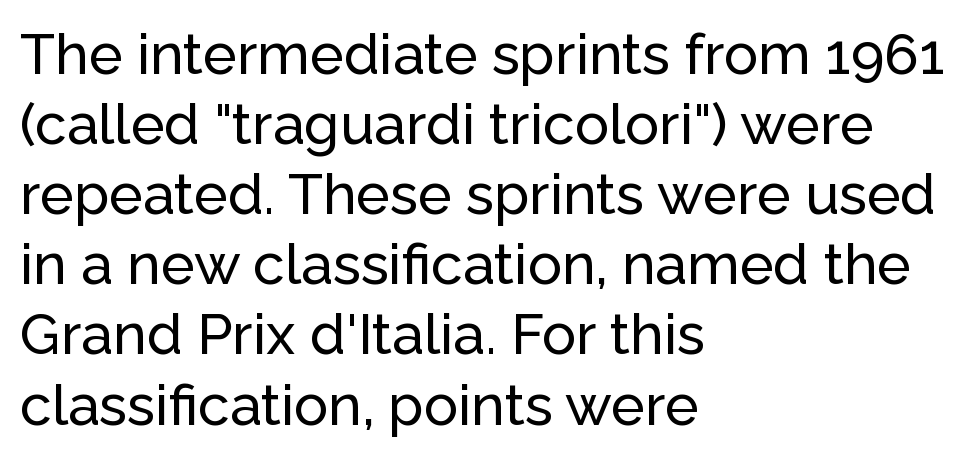
Bare-footed words on every line. These lines keep a tight, regular rhythm from letter to letter. Font category for this specimen: sans-serif. Does the lettering tilt? It doesn't — this is upright. Line starts are locked; line ends wander.
